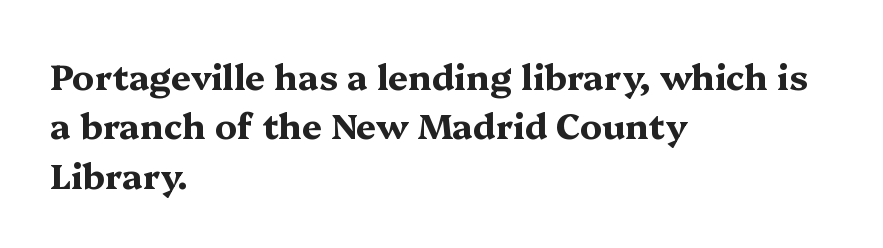
{"serif": "yes", "italic": "no", "bold": "yes", "weight": "bold", "width": "wide", "stroke_contrast": "medium", "x_height": "medium", "monospaced": "no", "underline": "no", "align": "left", "line_spacing": "normal", "line_spacing_ratio": 1.41, "letter_spacing": "normal", "letter_spacing_em": 0.0, "glyph_px": 35}
